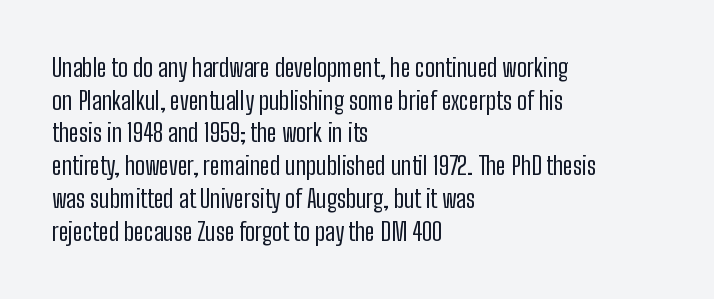
Q: Is the text bold? A: No.
Q: Is the text italic (slanted)? A: No, it is upright.
Q: Is the text underlined? A: No.
Q: How is the paragraph aligned? A: Left-aligned.
Q: Is the spacing between letters normal or unusually wide? A: Normal.
Q: Is the spacing between lines tight, normal or loose? A: Normal.
